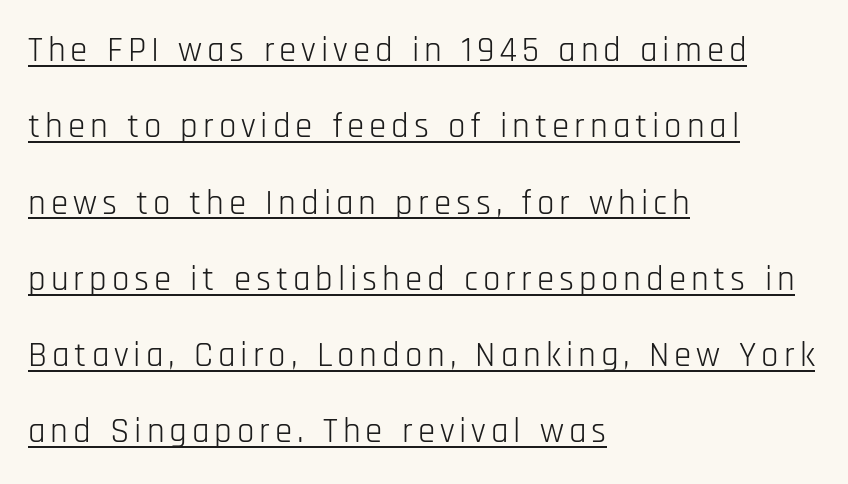
Has an underline been added? It has. No chunkiness to these letters — they're not bold. Every character sits straight up, as roman type does. The lines are spread far apart with generous leading.
